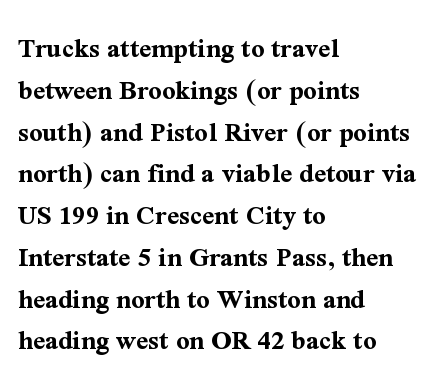
The image shows 29 px bold serif type, upright; set left-aligned, normal line spacing (1.44x), normal letter spacing, not underlined; medium stroke contrast and a medium x-height.
